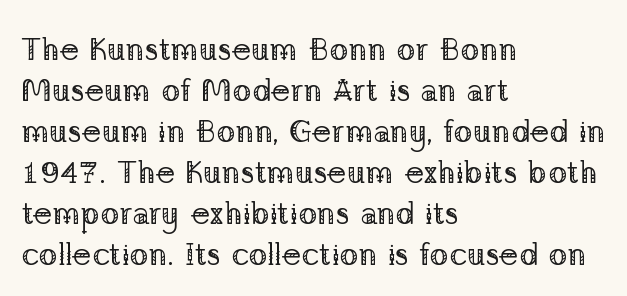
The image shows 32 px regular-weight serif type, upright; set left-aligned, normal line spacing (1.28x), normal letter spacing, not underlined; low stroke contrast and a medium x-height.
